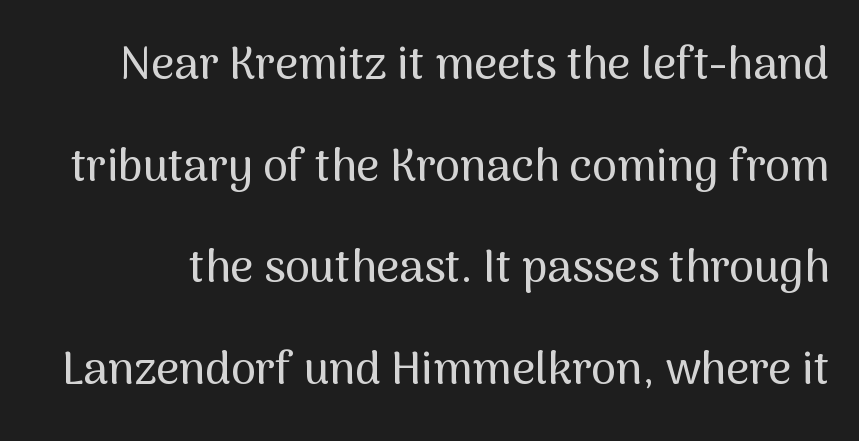
Does extra space separate the letters? No, they use regular spacing. The text was rendered using a sans face with plain stroke endings. Looks like regular typesetting: each glyph gets only the width it needs. Unlike italic type, these characters show no tilt at all. What's the leading like? Stretched, with rows far apart. The area under the type is left untouched.
